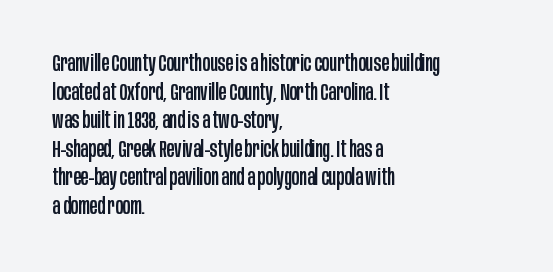
Q: Is the text italic (slanted)? A: No, it is upright.
Q: Is the text underlined? A: No.
Q: How is the paragraph aligned? A: Left-aligned.
Q: Is the spacing between letters normal or unusually wide? A: Normal.
